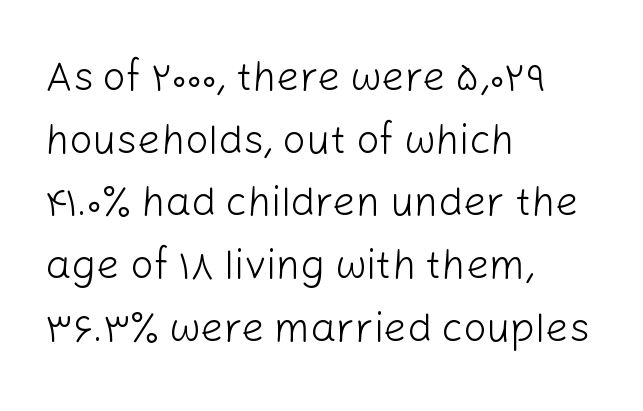
Q: Is the text bold? A: No.
Q: Is the text italic (slanted)? A: No, it is upright.
Q: Is the typeface a serif or a sans-serif typeface? A: Sans-serif.
Q: Is the text underlined? A: No.
Q: How is the paragraph aligned? A: Left-aligned.
Q: Is the spacing between letters normal or unusually wide? A: Normal.
Q: Is the spacing between lines tight, normal or loose? A: Normal.
Q: Width (condensed, normal, or wide)? A: Normal.
Q: Stroke contrast? A: Low.
Q: x-height? A: Medium.
Q: Monospaced? A: No.
